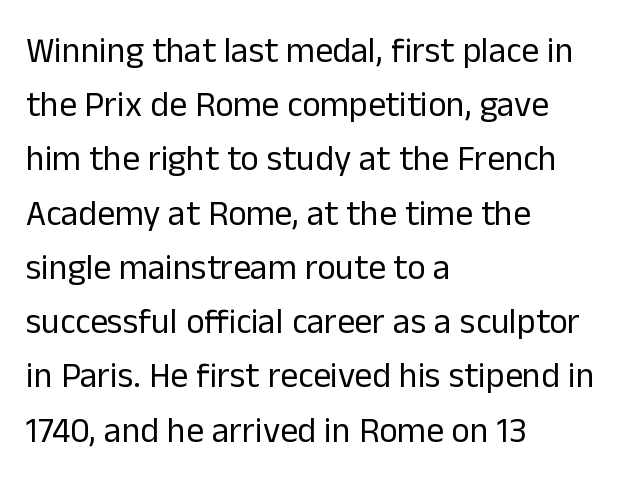
A bare baseline throughout the passage. There is no visible air inserted between adjacent glyphs. Proportional: the letters do not fall into vertical columns. Evenly set lines give the paragraph a standard silhouette. You can tell it's not italic because the verticals are truly vertical. What kind of face is this? One without serifs — a sans.
